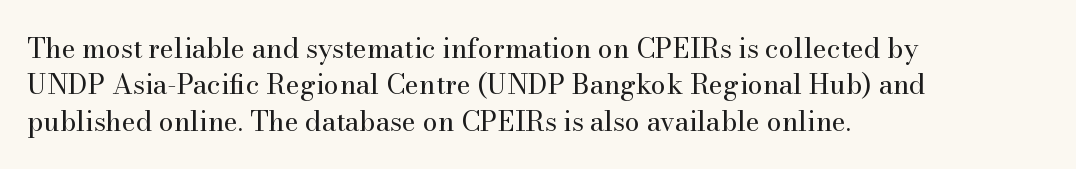
Upright lettering throughout. Reading down the column, the eye jumps a familiar distance to each next line. The typesetting does not lean heavy: it is not bold. Horizontal alignment here is leftward, the default for most running prose. The space directly below the letters is spotless. Glyph-to-glyph distance matches everyday printed text.
